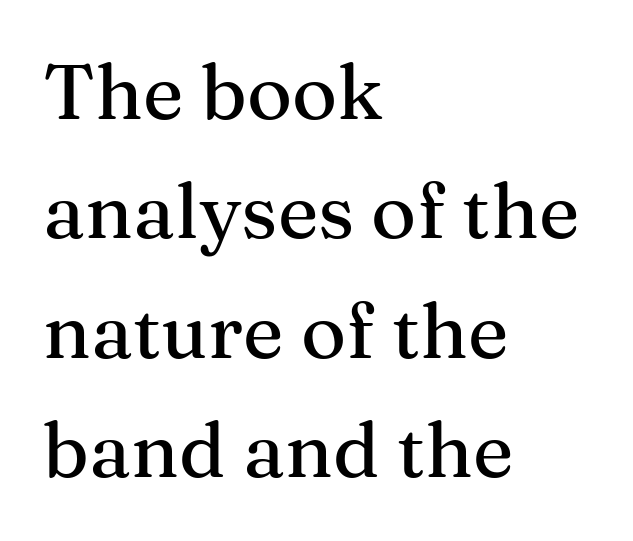
Q: Is the text italic (slanted)? A: No, it is upright.
Q: Is the typeface a serif or a sans-serif typeface? A: Serif.
Q: Is the text underlined? A: No.
Q: How is the paragraph aligned? A: Left-aligned.
Q: Is the spacing between letters normal or unusually wide? A: Normal.
Q: Is the spacing between lines tight, normal or loose? A: Normal.
Q: Width (condensed, normal, or wide)? A: Normal.
Q: Stroke contrast? A: Medium.
Q: x-height? A: Medium.
Q: Monospaced? A: No.
